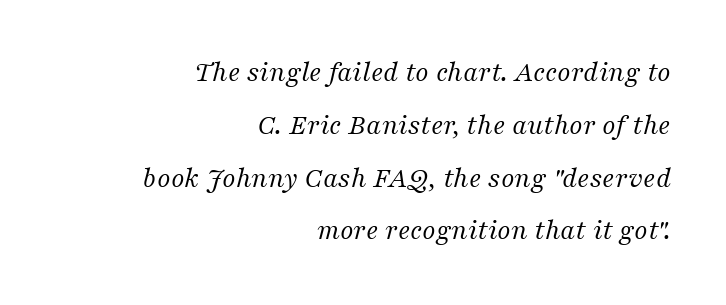
Anything drawn beneath the words? Only blank space. Does extra space separate the letters? No, they use regular spacing. These lines stack with their right ends in a neat column. The passage shown is typeset with a serif family.
